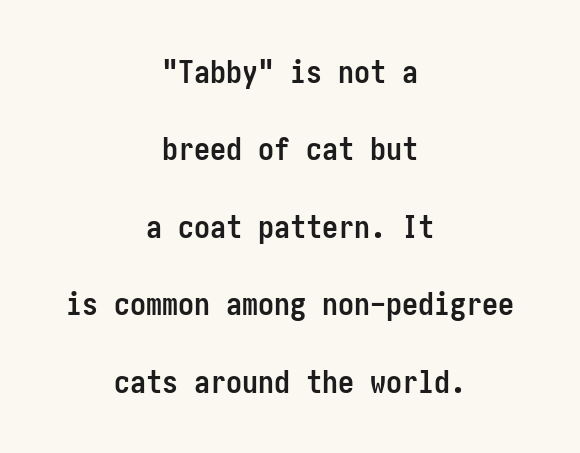
Widely set lines give the paragraph a tall, airy silhouette. Honestly, there is no underline to notice here at all. Every stem runs plumb, perpendicular to the baseline. Standard letterfit; no display-style spreading of the glyphs.
